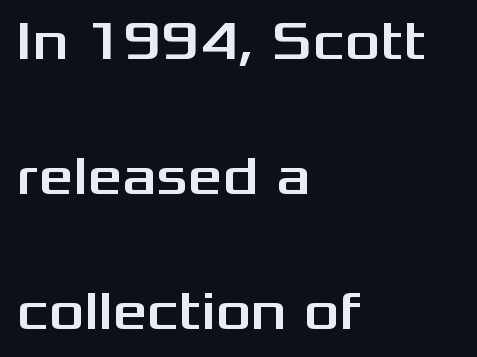
{"serif": "no", "italic": "no", "width": "wide", "stroke_contrast": "medium", "x_height": "medium", "monospaced": "no", "underline": "no", "align": "left", "line_spacing": "loose", "line_spacing_ratio": 2.5, "letter_spacing": "normal", "letter_spacing_em": 0.0, "glyph_px": 54}
